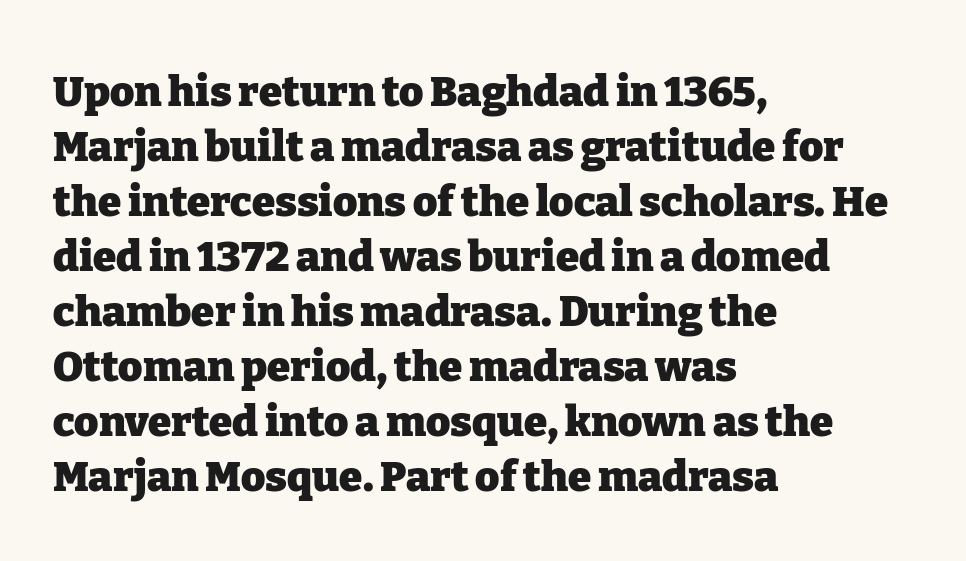
Strokes here are thick enough to call this a true bold. Default kerning and tracking; the words read as compact shapes. Spacing verdict: proportional, widths tailored to each character. Stroke terminals: seriffed.
